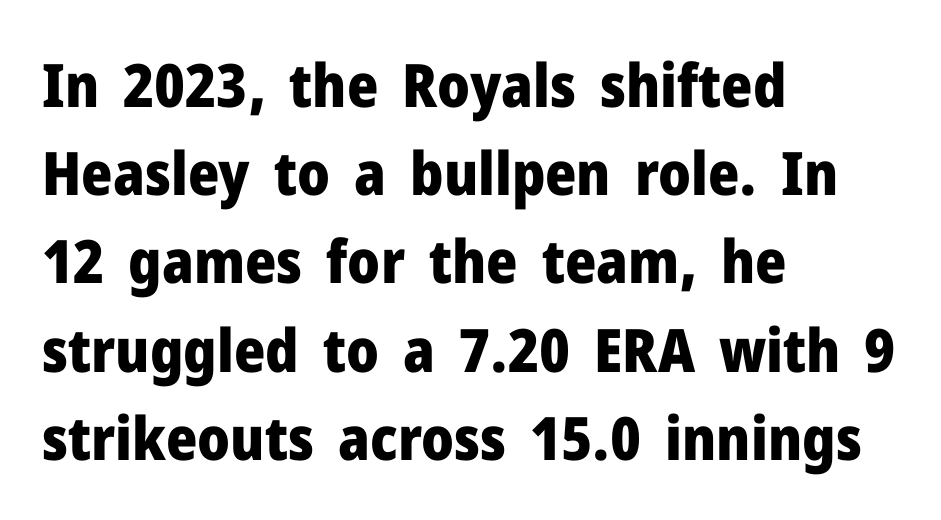
To sum up the face: it is a sans, with no serifs. The face used here is rendered with its standard letterfit. The characters look thick and weighty, a clear bold. The specimen reads as upright at a glance.
